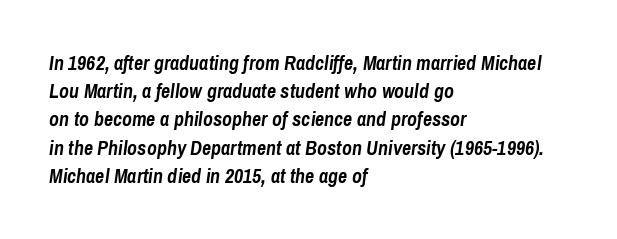
{"italic": "yes", "lean": "right", "slant_degrees": 8, "bold": "yes", "underline": "no", "align": "left", "line_spacing": "normal", "line_spacing_ratio": 1.41, "letter_spacing": "normal", "letter_spacing_em": 0.0, "glyph_px": 20}
